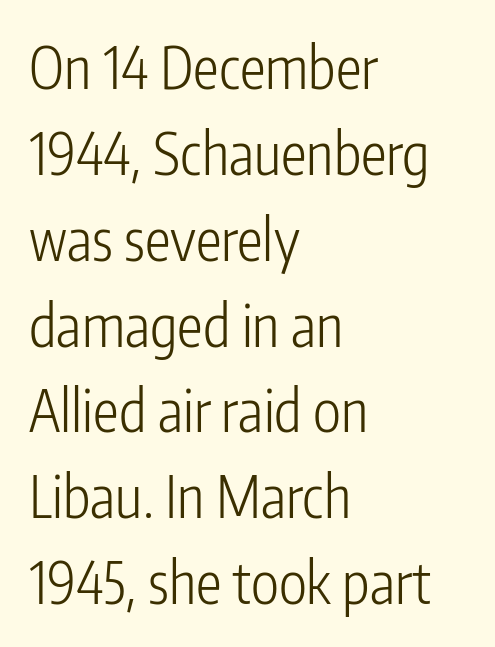
{"serif": "no", "italic": "no", "bold": "no", "weight": "light", "width": "condensed", "stroke_contrast": "low", "x_height": "medium", "monospaced": "no", "underline": "no", "align": "left", "line_spacing": "normal", "line_spacing_ratio": 1.48, "letter_spacing": "normal", "letter_spacing_em": 0.0, "glyph_px": 58}
